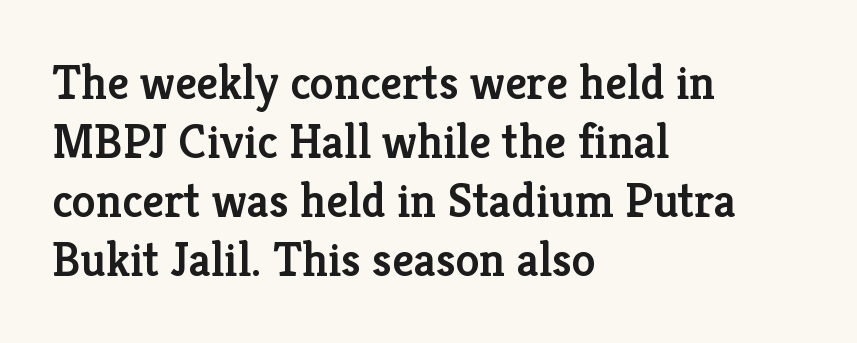
The image shows 48 px semibold serif type, upright; set left-aligned, line spacing 1.23x, normal letter spacing, not underlined; low stroke contrast and a medium x-height.
